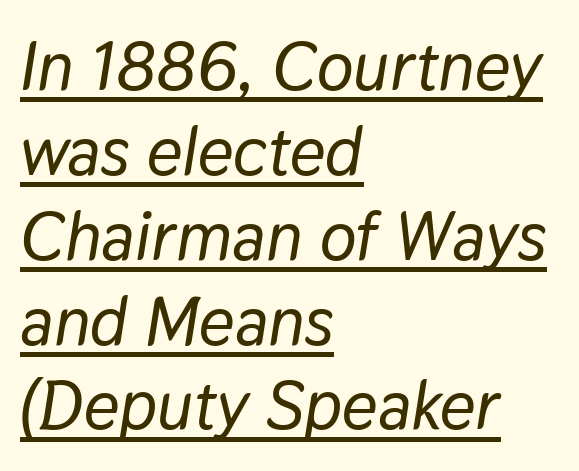
{"italic": "yes", "lean": "right", "slant_degrees": 9, "width": "normal", "stroke_contrast": "low", "x_height": "medium", "monospaced": "no", "underline": "yes", "align": "left", "line_spacing_ratio": 1.23, "letter_spacing": "normal", "letter_spacing_em": 0.0, "glyph_px": 69}
